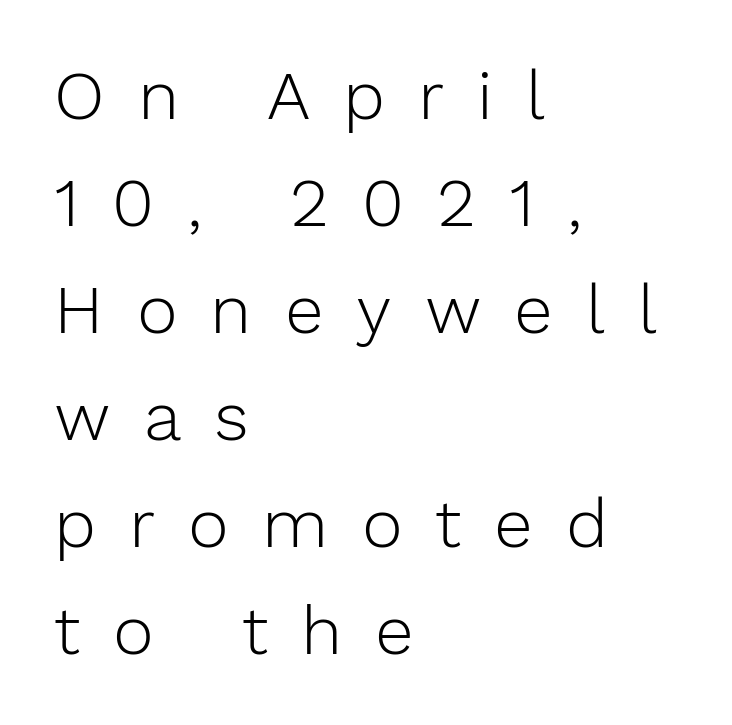
The image shows 69 px light sans-serif type, upright; set left-aligned, normal line spacing (1.55x), unusually wide letter spacing (+0.48 em), not underlined; low stroke contrast and a medium x-height.
